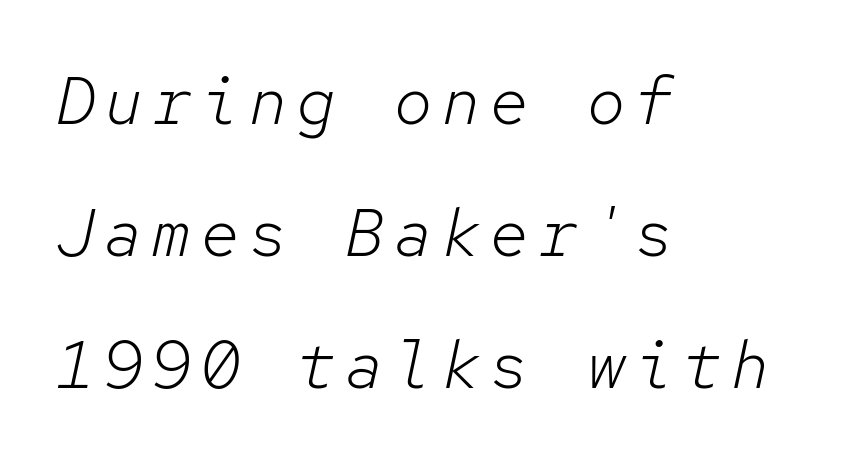
Q: Is the text bold? A: No.
Q: Is the text italic (slanted)? A: Yes, it leans right by about 12 degrees.
Q: Is the text underlined? A: No.
Q: How is the paragraph aligned? A: Left-aligned.
Q: Is the spacing between lines tight, normal or loose? A: Loose.
Q: Width (condensed, normal, or wide)? A: Normal.
Q: Stroke contrast? A: Low.
Q: x-height? A: Medium.
Q: Monospaced? A: Yes.
